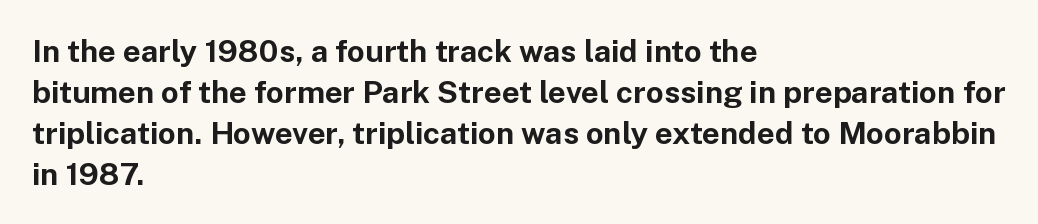
{"serif": "no", "italic": "no", "bold": "yes", "weight": "bold", "width": "normal", "stroke_contrast": "low", "x_height": "medium", "monospaced": "no", "underline": "no", "align": "left", "line_spacing": "normal", "line_spacing_ratio": 1.32, "letter_spacing": "normal", "letter_spacing_em": 0.0, "glyph_px": 31}
